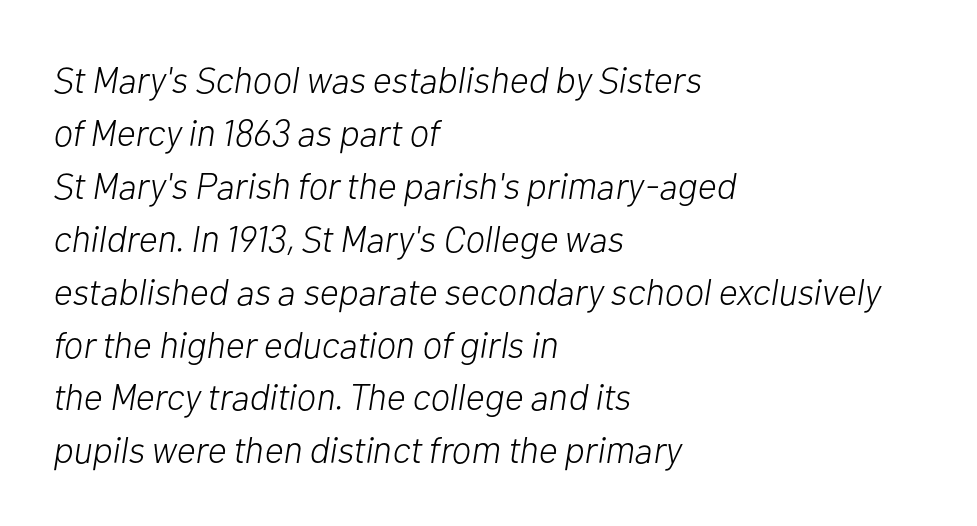
The font sits on the lighter half of the weight spectrum, regular included. Bare-footed words on every line. The lines in this sample share a left origin and differ only in where they stop. The letterforms sit shoulder to shoulder at normal distance. The rendering uses natural spacing where letterforms have individual widths. When letters slant like this, we call the style italic.
